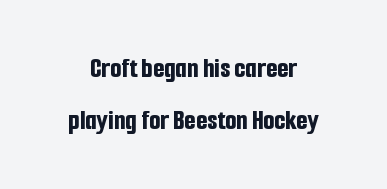
{"serif": "no", "italic": "no", "bold": "yes", "weight": "bold", "width": "condensed", "stroke_contrast": "low", "x_height": "medium", "monospaced": "no", "underline": "no", "line_spacing_ratio": 1.81, "letter_spacing": "normal", "letter_spacing_em": 0.0, "glyph_px": 29}
